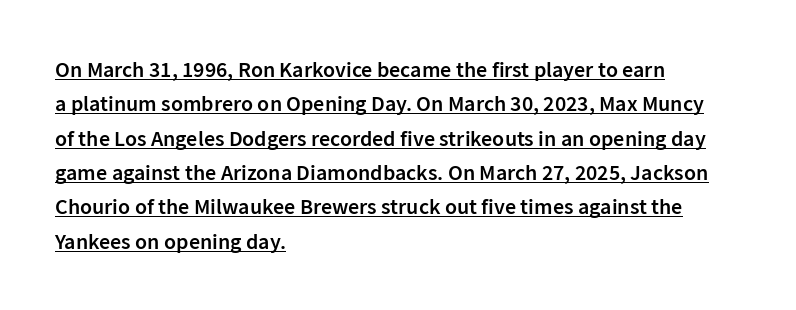
Students, observe the line beneath the letters — that is underlining. The typesetting leans somewhat heavy: a semibold. Leftover space on each line is placed entirely after the last word. The rendering uses a moderate line-height, typical for paragraphs.
